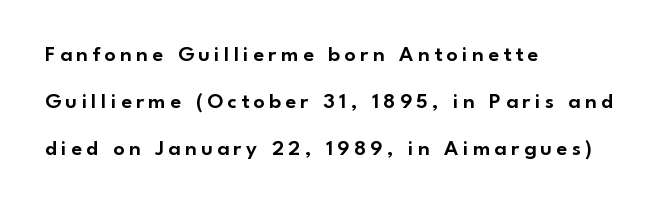
Q: Is the text italic (slanted)? A: No, it is upright.
Q: Is the text underlined? A: No.
Q: How is the paragraph aligned? A: Left-aligned.
Q: Is the spacing between letters normal or unusually wide? A: Unusually wide.
Q: Is the spacing between lines tight, normal or loose? A: Loose.
